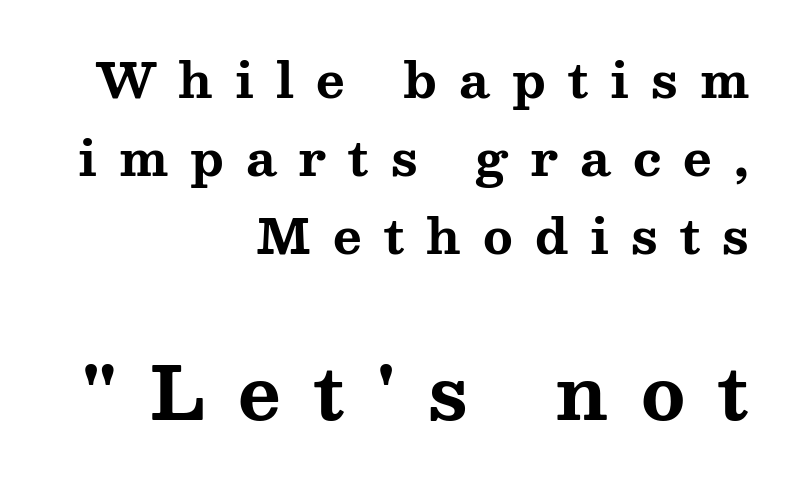
{"serif": "yes", "italic": "no", "bold": "yes", "weight": "bold", "width": "wide", "stroke_contrast": "medium", "x_height": "medium", "monospaced": "no", "underline": "no", "align": "right", "line_spacing": "normal", "line_spacing_ratio": 1.59, "letter_spacing": "wide", "letter_spacing_em": 0.45, "larger_block": "second", "size_ratio": 1.49, "glyph_px": 73}
